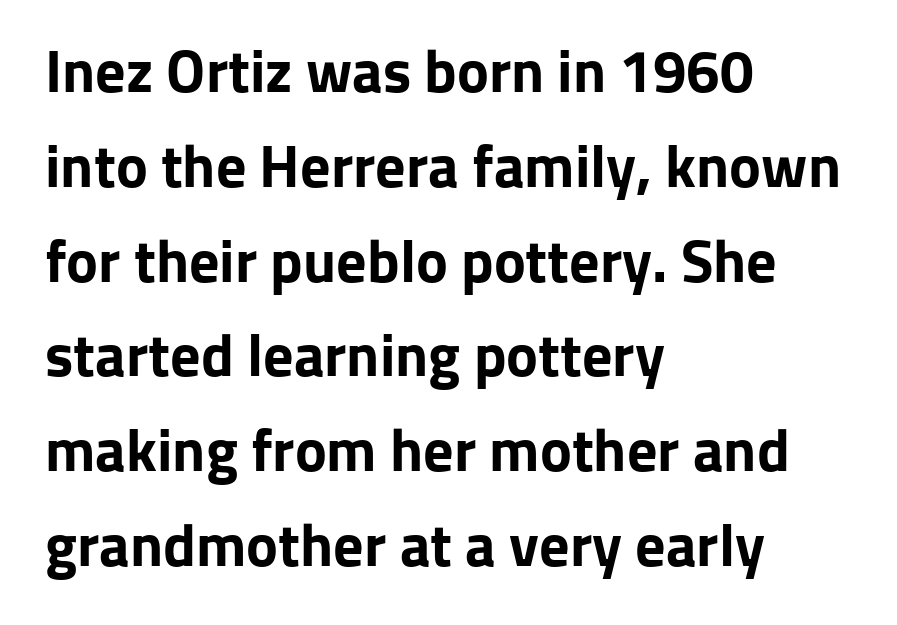
Q: Is the text bold? A: Yes.
Q: Is the text italic (slanted)? A: No, it is upright.
Q: Is the typeface a serif or a sans-serif typeface? A: Sans-serif.
Q: Is the text underlined? A: No.
Q: How is the paragraph aligned? A: Left-aligned.
Q: Is the spacing between letters normal or unusually wide? A: Normal.
Q: Is the spacing between lines tight, normal or loose? A: Normal.
Q: Width (condensed, normal, or wide)? A: Normal.
Q: Stroke contrast? A: Low.
Q: x-height? A: Medium.
Q: Monospaced? A: No.
